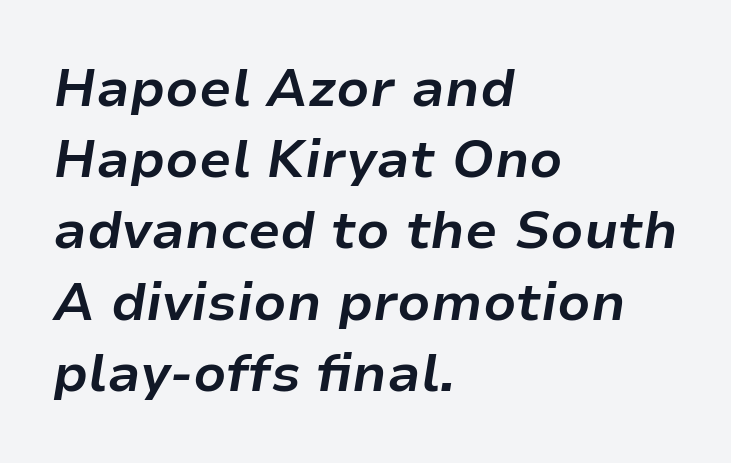
Q: Is the text bold? A: Yes.
Q: Is the text italic (slanted)? A: Yes, it leans right by about 9 degrees.
Q: Is the text underlined? A: No.
Q: How is the paragraph aligned? A: Left-aligned.
Q: Is the spacing between letters normal or unusually wide? A: Normal.
Q: Is the spacing between lines tight, normal or loose? A: Normal.
Q: Width (condensed, normal, or wide)? A: Normal.
Q: Stroke contrast? A: Low.
Q: x-height? A: Medium.
Q: Monospaced? A: No.
